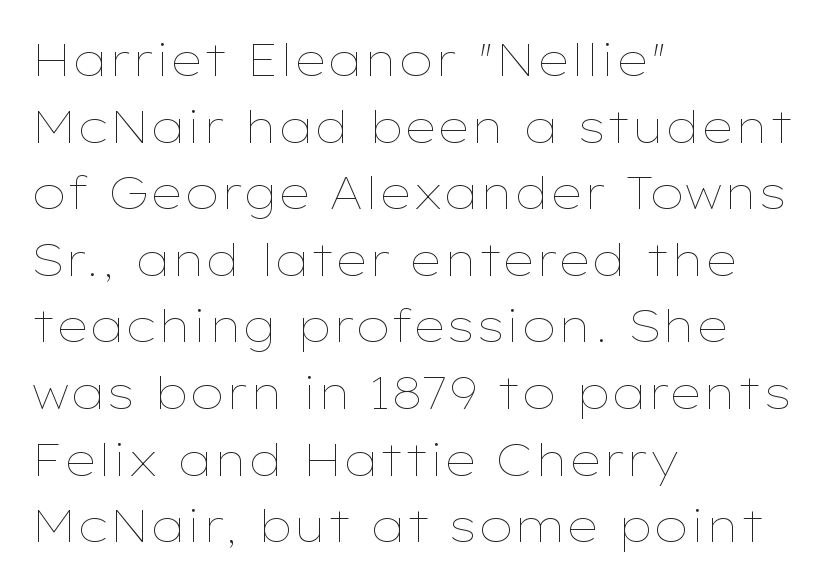
Q: Is the text bold? A: No.
Q: Is the text italic (slanted)? A: No, it is upright.
Q: Is the text underlined? A: No.
Q: How is the paragraph aligned? A: Left-aligned.
Q: Is the spacing between letters normal or unusually wide? A: Normal.
Q: Is the spacing between lines tight, normal or loose? A: Normal.
Q: Width (condensed, normal, or wide)? A: Wide.
Q: Stroke contrast? A: Low.
Q: x-height? A: Medium.
Q: Monospaced? A: No.
